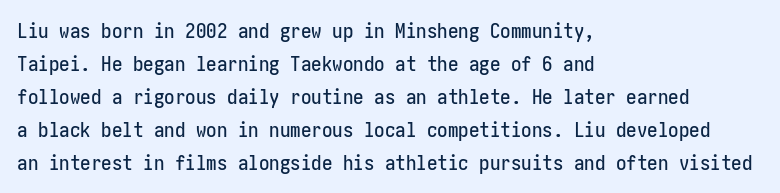
The image shows 21 px text type, upright; set left-aligned, normal line spacing (1.57x), normal letter spacing, not underlined.
